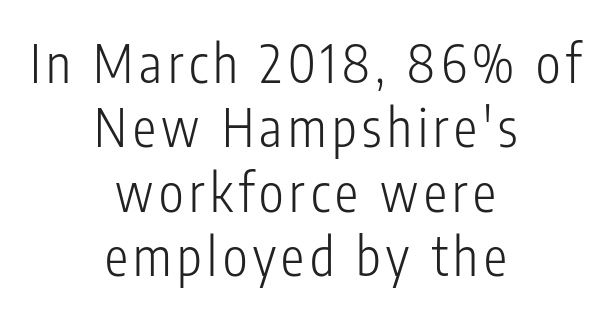
{"serif": "no", "italic": "no", "bold": "no", "weight": "light", "width": "condensed", "stroke_contrast": "low", "x_height": "medium", "monospaced": "no", "underline": "no", "align": "center", "line_spacing_ratio": 1.24, "glyph_px": 52}
